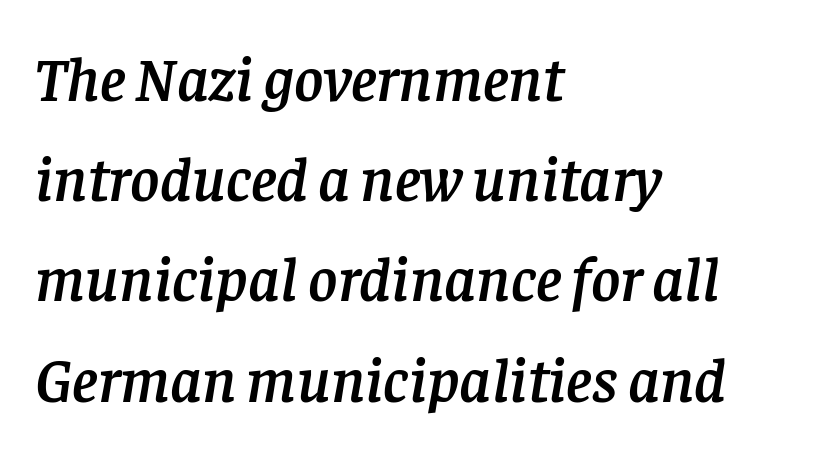
The image shows 63 px serif type, italic (leaning right); set left-aligned, normal line spacing (1.59x), normal letter spacing, not underlined; low stroke contrast and a large x-height.
